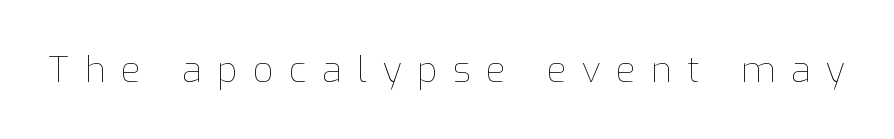
The image shows 36 px thin type, upright; set unusually wide letter spacing (+0.43 em), not underlined; low stroke contrast and a medium x-height.
